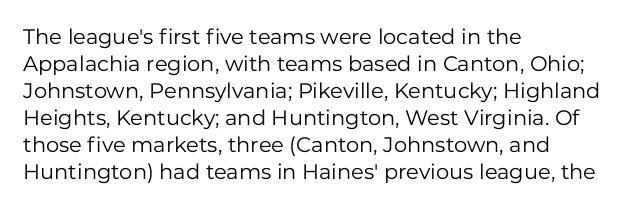
Q: Is the text bold? A: No.
Q: Is the text italic (slanted)? A: No, it is upright.
Q: Is the text underlined? A: No.
Q: How is the paragraph aligned? A: Left-aligned.
Q: Is the spacing between letters normal or unusually wide? A: Normal.
Q: Is the spacing between lines tight, normal or loose? A: Normal.
